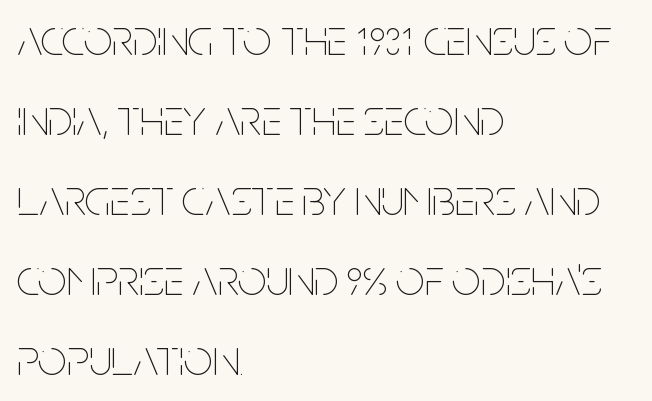
{"italic": "no", "bold": "no", "weight": "thin", "width": "condensed", "stroke_contrast": "low", "x_height": "large", "monospaced": "no", "underline": "no", "align": "left", "line_spacing": "normal", "line_spacing_ratio": 1.57, "letter_spacing": "normal", "letter_spacing_em": 0.0, "glyph_px": 51}
